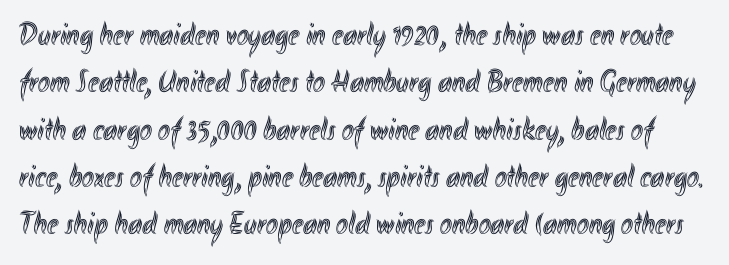
Q: Is the text italic (slanted)? A: Yes.
Q: Is the text underlined? A: No.
Q: Is the spacing between letters normal or unusually wide? A: Normal.
Q: Is the spacing between lines tight, normal or loose? A: Normal.
Q: Width (condensed, normal, or wide)? A: Condensed.
Q: x-height? A: Small.
Q: Monospaced? A: No.
